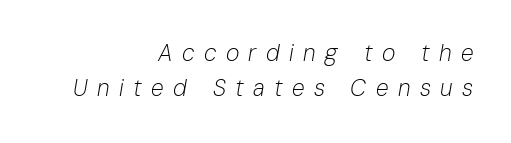
Notice how descenders clear the ascenders below comfortably — that's standard leading. These lines have a slow, spaced-out rhythm from letter to letter. This is oblique type, the kind used for emphasis or titles. Only glyphs here, with clear space below each row. The typeface has the unassuming heft of standard copy or less. The compositor pushed each line to the right boundary.
